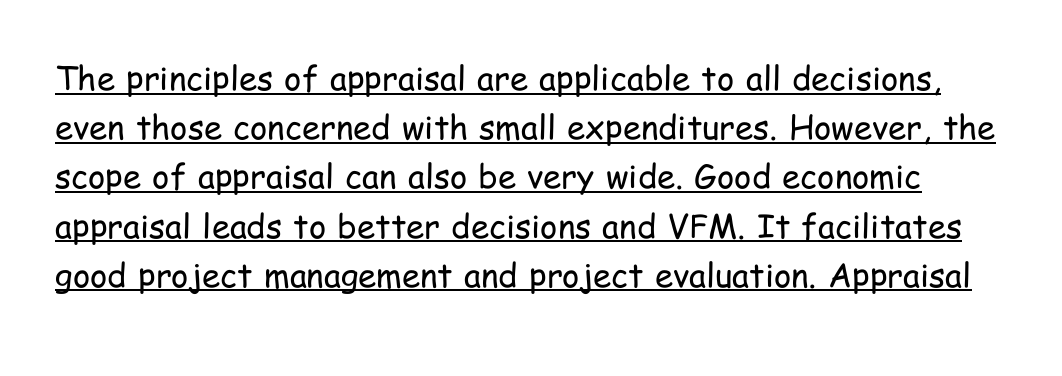
Successive baselines arrive at the customary interval. This is the regular roman posture of the typeface. Does a line run under the words? Yes, clearly. Caption: standard tracking, unaltered. A light-to-regular cut is what we see here.
